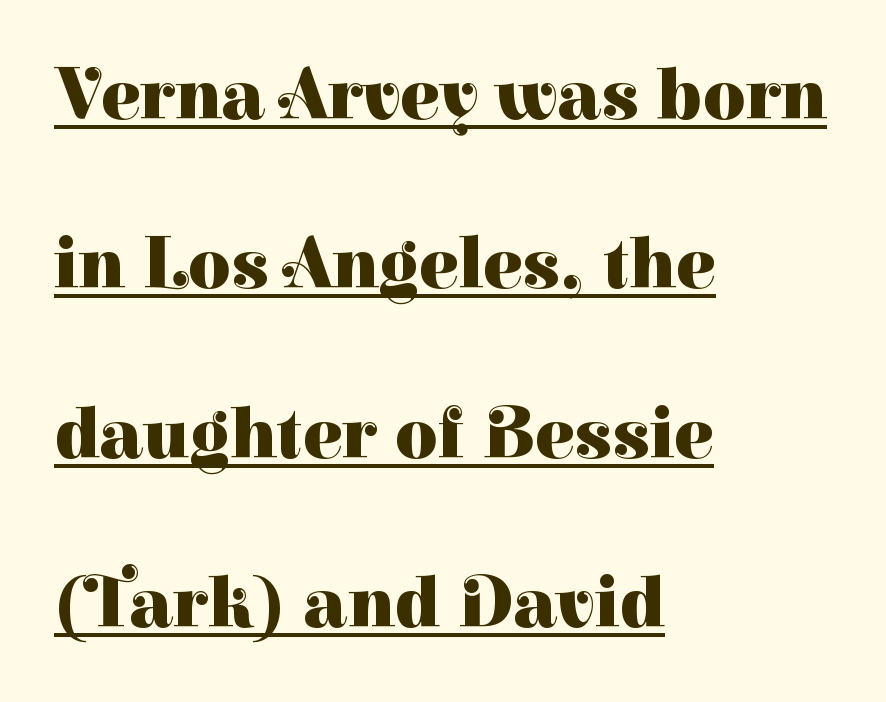
Airy leading. The font family rendered here belongs to the serif group. Beneath each row of characters lies a ruled line. All the whitespace from short lines collects on the right.
